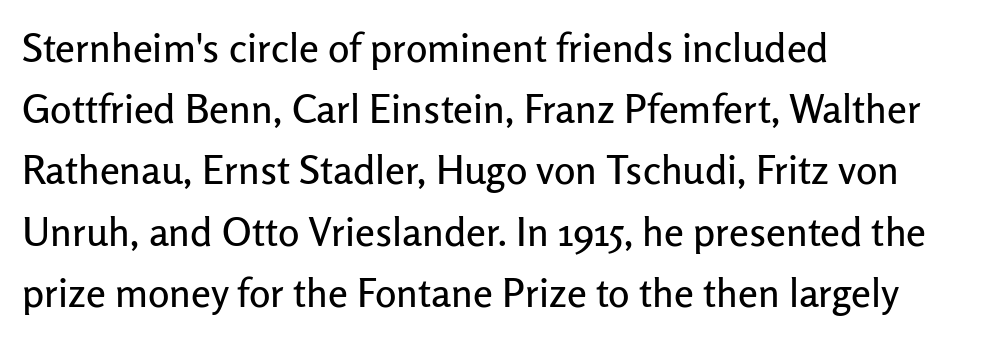
Q: Is the text italic (slanted)? A: No, it is upright.
Q: Is the typeface a serif or a sans-serif typeface? A: Sans-serif.
Q: Is the text underlined? A: No.
Q: How is the paragraph aligned? A: Left-aligned.
Q: Is the spacing between letters normal or unusually wide? A: Normal.
Q: Is the spacing between lines tight, normal or loose? A: Normal.
Q: Width (condensed, normal, or wide)? A: Normal.
Q: Stroke contrast? A: Low.
Q: x-height? A: Medium.
Q: Monospaced? A: No.
